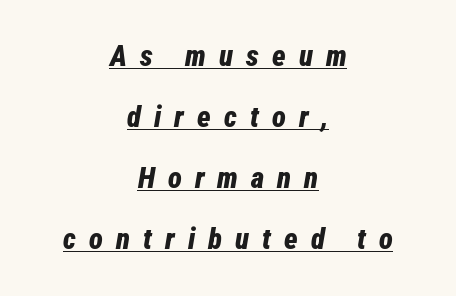
The image shows 29 px bold, condensed type, italic (leaning right); set centered, loose line spacing (2.1x), unusually wide letter spacing (+0.45 em), underlined; low stroke contrast and a medium x-height.
